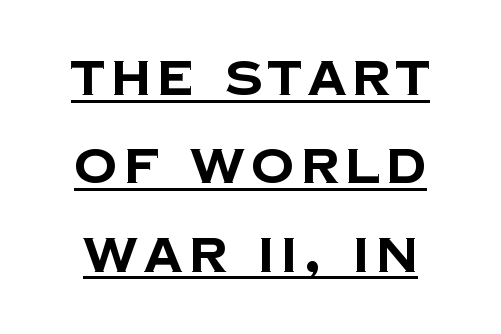
Q: Is the text bold? A: Yes.
Q: Is the typeface a serif or a sans-serif typeface? A: Sans-serif.
Q: Is the text underlined? A: Yes.
Q: Width (condensed, normal, or wide)? A: Normal.
Q: Stroke contrast? A: Low.
Q: x-height? A: Large.
Q: Monospaced? A: No.
